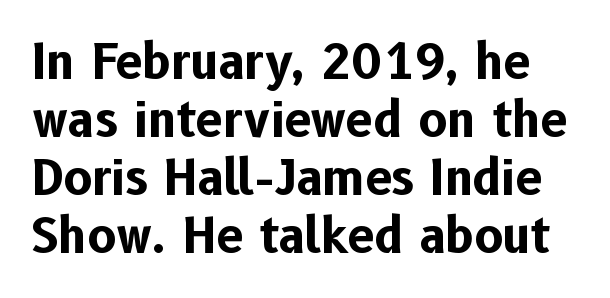
Q: Is the text bold? A: Yes.
Q: Is the text italic (slanted)? A: No, it is upright.
Q: Is the typeface a serif or a sans-serif typeface? A: Sans-serif.
Q: Is the text underlined? A: No.
Q: Is the spacing between letters normal or unusually wide? A: Normal.
Q: Width (condensed, normal, or wide)? A: Normal.
Q: Stroke contrast? A: Low.
Q: x-height? A: Medium.
Q: Monospaced? A: No.
